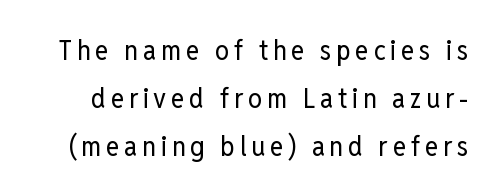
{"serif": "no", "italic": "no", "bold": "no", "weight": "regular", "width": "condensed", "stroke_contrast": "low", "x_height": "medium", "monospaced": "no", "underline": "no", "line_spacing_ratio": 1.71, "glyph_px": 28}
